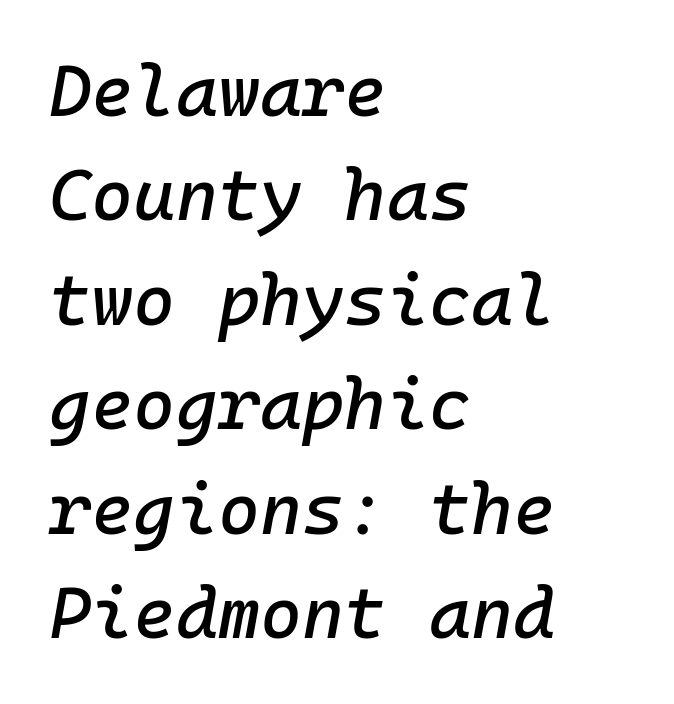
The space between consecutive lines is moderate. You could count columns in this text — the font is strictly monospaced. Descender tails drop into unmarked territory. Reading down the block, your eye returns to a fixed left position each line. If you drew a line through each stem, it would be angled. Words appear dense and cohesive because spacing is normal.
